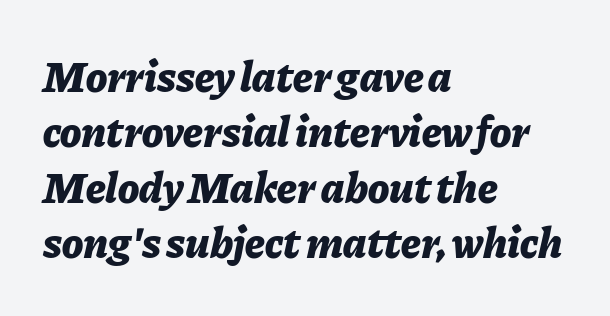
Each glyph is drawn with heavy, bold strokes. The letterforms sit shoulder to shoulder at normal distance. The leading is moderate, giving the passage an even texture. These lines are rendered in a variable-pitch font. The whole block is typeset with a tilt. The paragraph has a hard left edge and a soft right edge.
